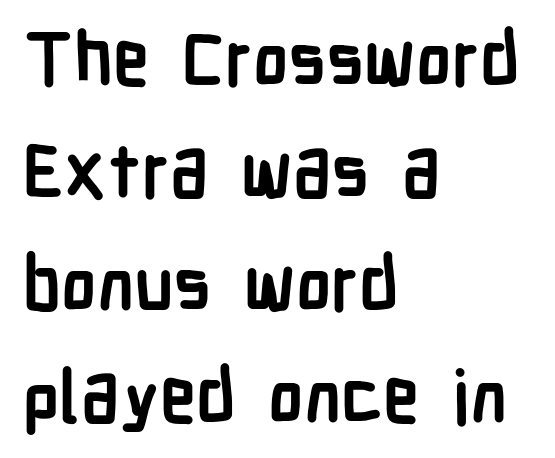
Q: Is the text bold? A: Yes.
Q: Is the text italic (slanted)? A: No, it is upright.
Q: Is the typeface a serif or a sans-serif typeface? A: Sans-serif.
Q: Is the text underlined? A: No.
Q: How is the paragraph aligned? A: Left-aligned.
Q: Is the spacing between letters normal or unusually wide? A: Normal.
Q: Is the spacing between lines tight, normal or loose? A: Normal.
Q: Width (condensed, normal, or wide)? A: Condensed.
Q: Stroke contrast? A: Low.
Q: x-height? A: Medium.
Q: Monospaced? A: No.
